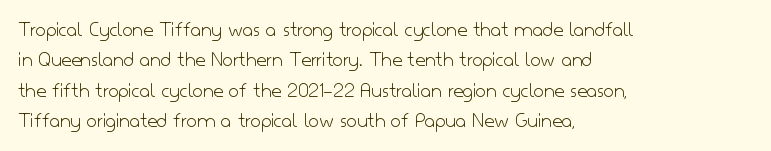
Q: Is the text bold? A: No.
Q: Is the text italic (slanted)? A: No, it is upright.
Q: Is the text underlined? A: No.
Q: How is the paragraph aligned? A: Left-aligned.
Q: Is the spacing between letters normal or unusually wide? A: Normal.
Q: Is the spacing between lines tight, normal or loose? A: Normal.
